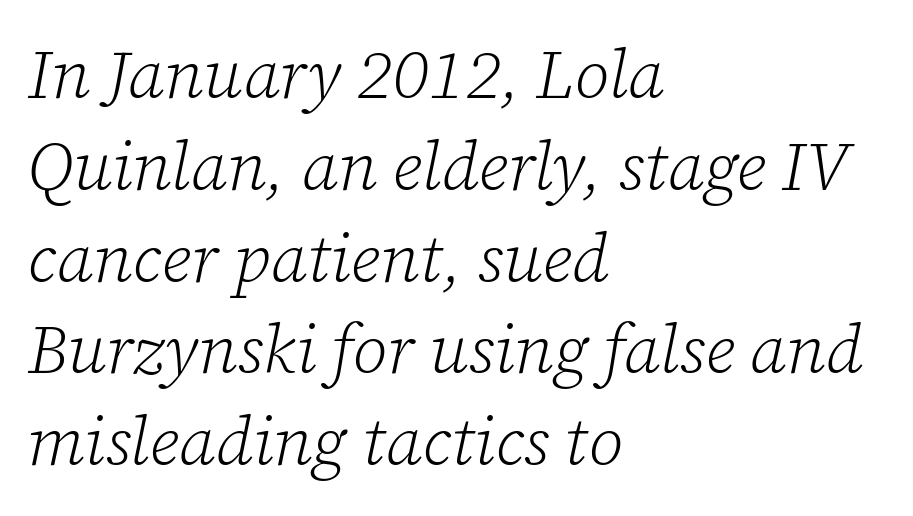
Q: Is the text bold? A: No.
Q: Is the text italic (slanted)? A: Yes, it leans right by about 12 degrees.
Q: Is the typeface a serif or a sans-serif typeface? A: Serif.
Q: Is the text underlined? A: No.
Q: How is the paragraph aligned? A: Left-aligned.
Q: Is the spacing between letters normal or unusually wide? A: Normal.
Q: Is the spacing between lines tight, normal or loose? A: Normal.
Q: Width (condensed, normal, or wide)? A: Normal.
Q: Stroke contrast? A: Low.
Q: x-height? A: Medium.
Q: Monospaced? A: No.
